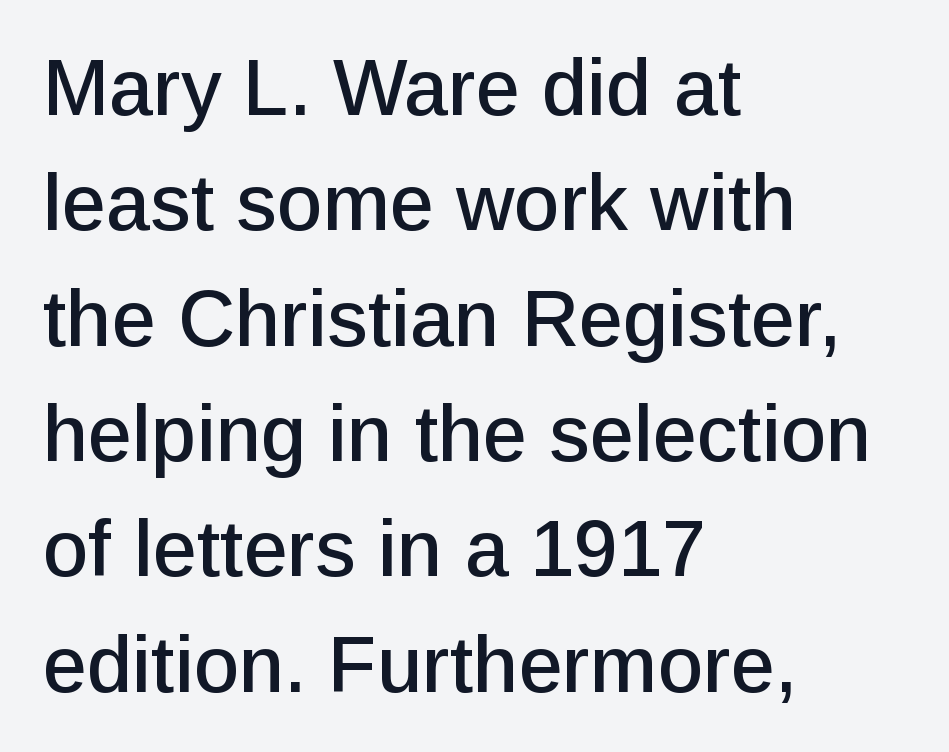
The image shows 79 px sans-serif type, upright; set left-aligned, normal line spacing (1.46x), normal letter spacing, not underlined; low stroke contrast and a medium x-height.
